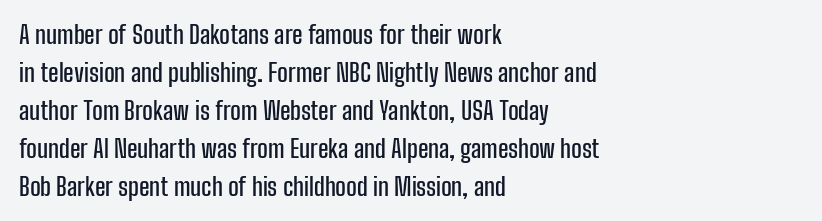
Plain, unruled lines of type. Each word holds together tightly as a unit, with standard inter-letter gaps. Every row of glyphs begins at an identical x-position on the left. Leading matches the norm, producing a regular column.
